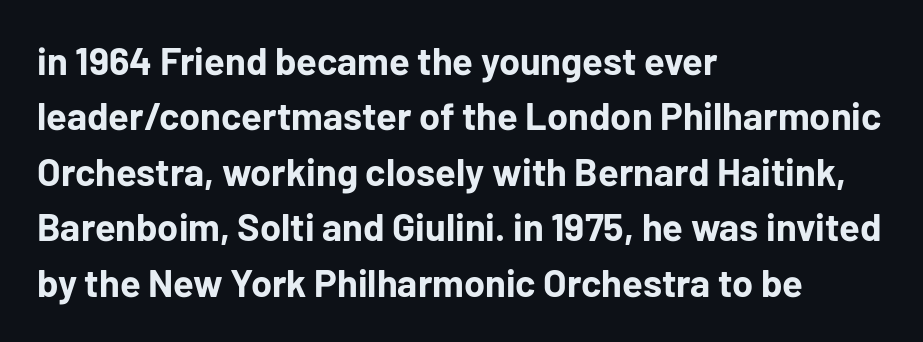
The image shows 38 px bold sans-serif type, upright; set left-aligned, normal line spacing (1.46x), normal letter spacing, not underlined; low stroke contrast and a medium x-height.
